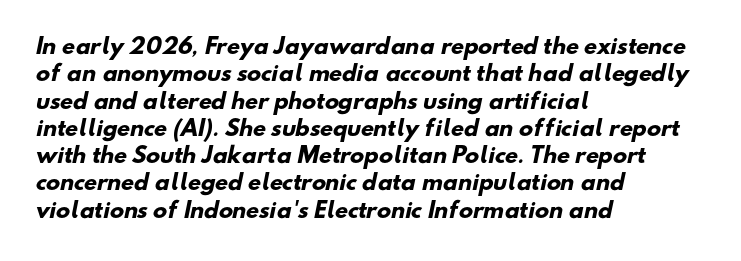
These lines sit exactly where default settings would place them. A typesetter would call this zero additional tracking. The typesetter chose a ragged-right arrangement here. How heavy is the stroke? Heavy — this is a bold.
